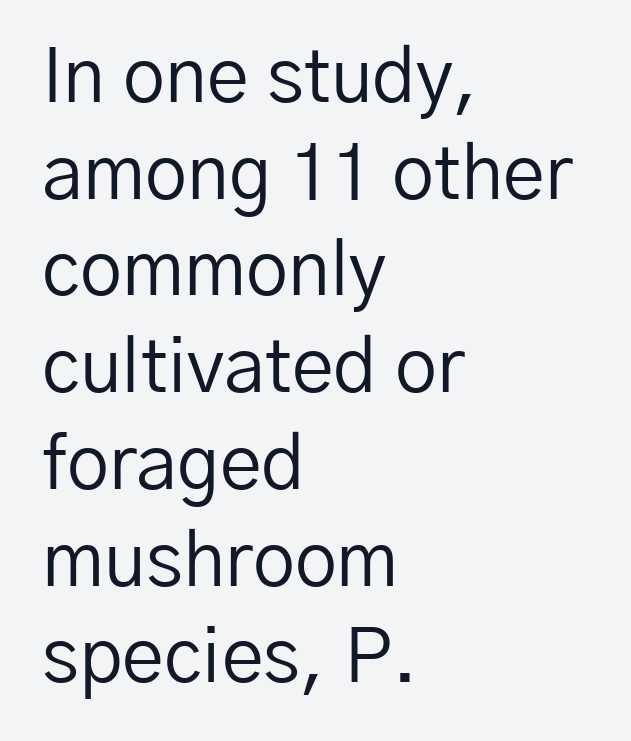
The image shows 75 px regular-weight sans-serif type, upright; set left-aligned, normal line spacing (1.29x), normal letter spacing, not underlined; low stroke contrast and a medium x-height.
